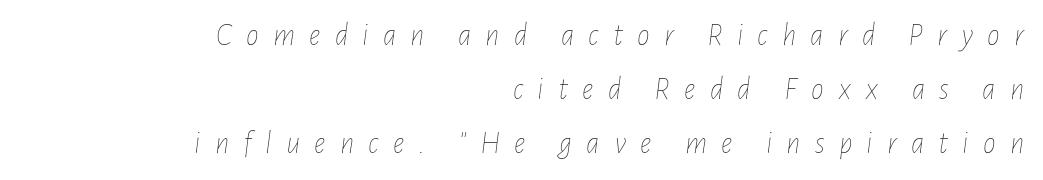
The image shows 32 px thin, condensed type, italic (leaning right); set right-aligned, normal line spacing (1.69x), unusually wide letter spacing (+0.44 em), not underlined; low stroke contrast and a medium x-height.
